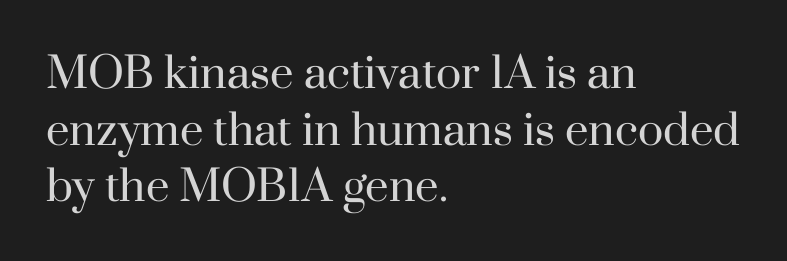
Q: Is the text bold? A: No.
Q: Is the text italic (slanted)? A: No, it is upright.
Q: Is the typeface a serif or a sans-serif typeface? A: Serif.
Q: Is the text underlined? A: No.
Q: How is the paragraph aligned? A: Left-aligned.
Q: Is the spacing between letters normal or unusually wide? A: Normal.
Q: Is the spacing between lines tight, normal or loose? A: Normal.
Q: Width (condensed, normal, or wide)? A: Normal.
Q: Stroke contrast? A: High.
Q: x-height? A: Small.
Q: Monospaced? A: No.
